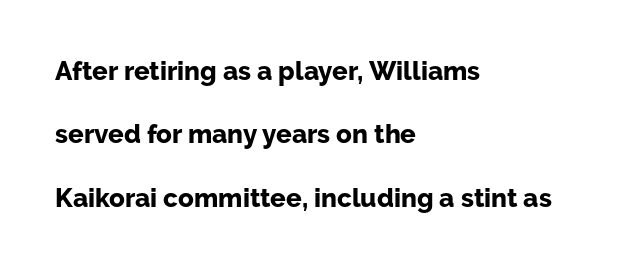
The image shows 26 px bold type, upright; set left-aligned, loose line spacing (2.44x), normal letter spacing, not underlined.
